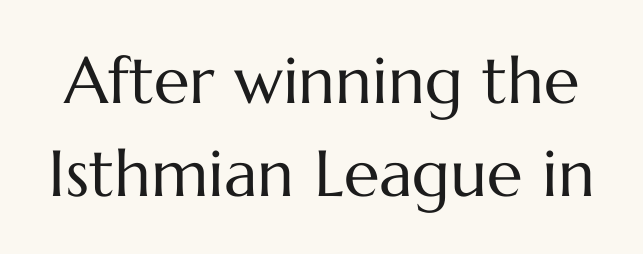
{"italic": "no", "bold": "no", "weight": "regular", "width": "normal", "stroke_contrast": "medium", "x_height": "medium", "monospaced": "no", "underline": "no", "line_spacing": "normal", "line_spacing_ratio": 1.43, "letter_spacing": "normal", "letter_spacing_em": 0.0, "glyph_px": 65}
